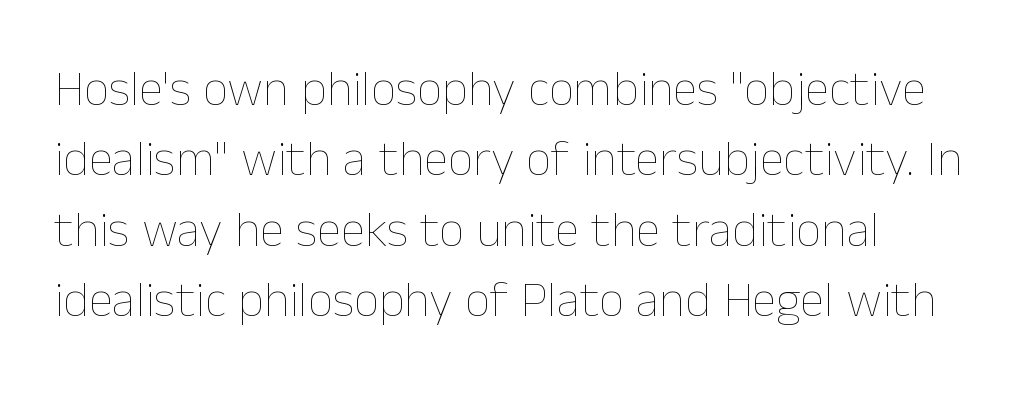
The passage shown is typed in a proportional face where columns would drift. Posture: straight, roman, zero tilt. Students, note that the glyphs here touch the page at normal intervals. The space between consecutive lines is moderate. In CSS terms this would be text-align: left.
